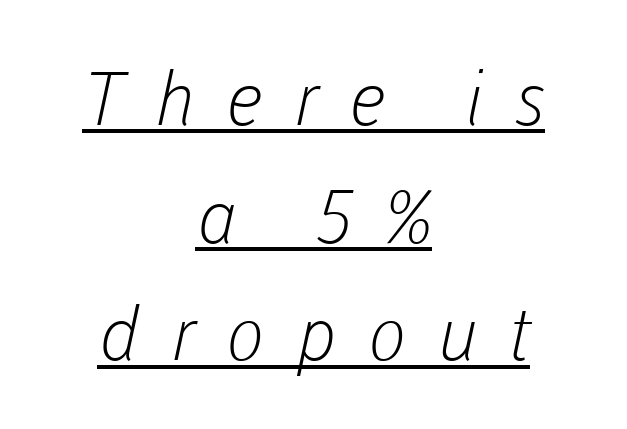
{"serif": "no", "bold": "no", "weight": "light", "width": "normal", "stroke_contrast": "low", "x_height": "medium", "monospaced": "no", "underline": "yes", "align": "center", "line_spacing": "normal", "line_spacing_ratio": 1.59, "letter_spacing": "wide", "letter_spacing_em": 0.42, "glyph_px": 74}
